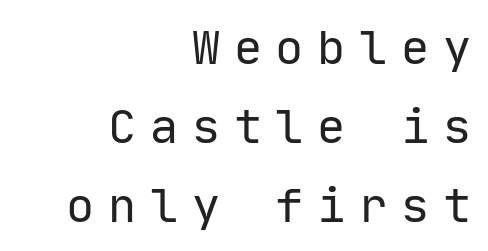
The image shows 47 px regular-weight sans-serif type, upright, monospaced; set right-aligned, normal line spacing (1.68x), unusually wide letter spacing (+0.29 em), not underlined; low stroke contrast and a medium x-height.
